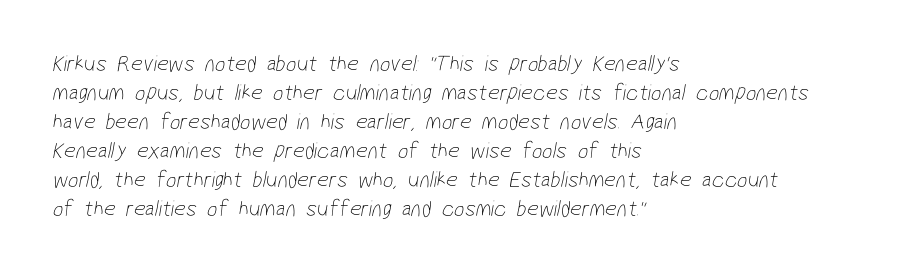
The image shows 23 px text type; set left-aligned, normal line spacing (1.26x), normal letter spacing, not underlined.
